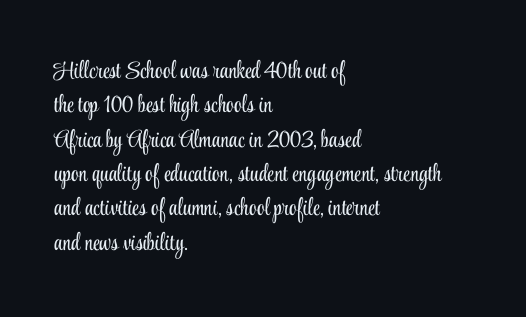
The image shows 24 px text type; set left-aligned, normal line spacing (1.43x), normal letter spacing, not underlined.
